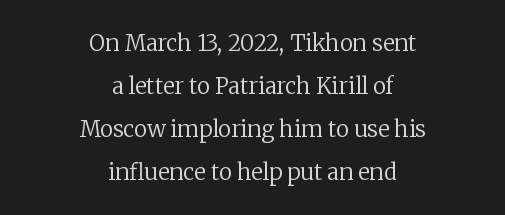
{"italic": "no", "bold": "no", "underline": "no", "align": "center", "line_spacing": "loose", "line_spacing_ratio": 1.95, "letter_spacing": "normal", "letter_spacing_em": 0.0, "glyph_px": 22}
